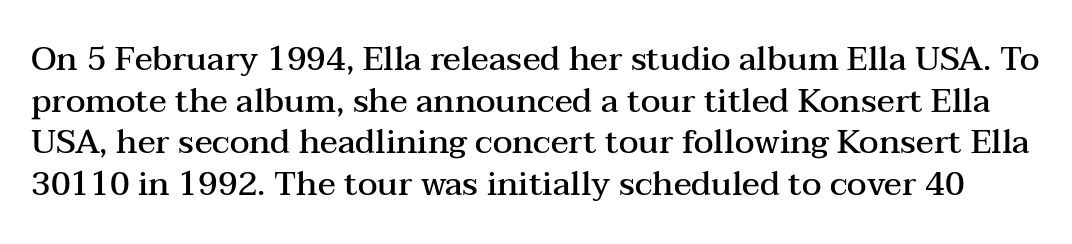
Q: Is the text bold? A: Semi-bold.
Q: Is the text italic (slanted)? A: No, it is upright.
Q: Is the typeface a serif or a sans-serif typeface? A: Serif.
Q: Is the text underlined? A: No.
Q: Is the spacing between letters normal or unusually wide? A: Normal.
Q: Is the spacing between lines tight, normal or loose? A: Normal.
Q: Width (condensed, normal, or wide)? A: Wide.
Q: Stroke contrast? A: Medium.
Q: x-height? A: Medium.
Q: Monospaced? A: No.
